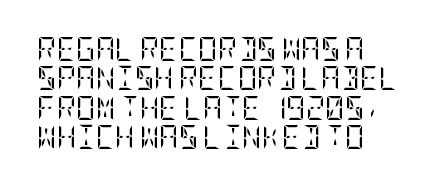
Notice how the stems are strictly vertical — no italics here. Standard letterfit; no display-style spreading of the glyphs. The space beneath each line is pristine and unruled. Counters stay open thanks to moderate or lighter strokes. A classic flush-left, rag-right setting is used for this passage.
